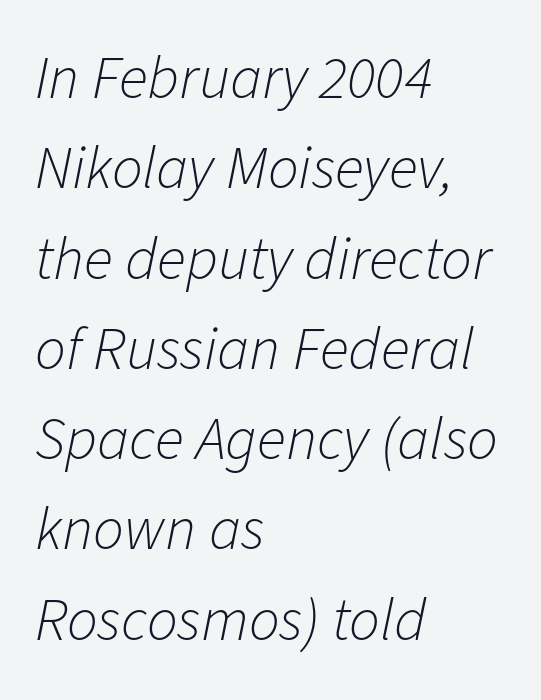
Q: Is the text bold? A: No.
Q: Is the text italic (slanted)? A: Yes, it leans right by about 11 degrees.
Q: Is the text underlined? A: No.
Q: How is the paragraph aligned? A: Left-aligned.
Q: Is the spacing between letters normal or unusually wide? A: Normal.
Q: Is the spacing between lines tight, normal or loose? A: Normal.
Q: Width (condensed, normal, or wide)? A: Normal.
Q: Stroke contrast? A: Low.
Q: x-height? A: Medium.
Q: Monospaced? A: No.
